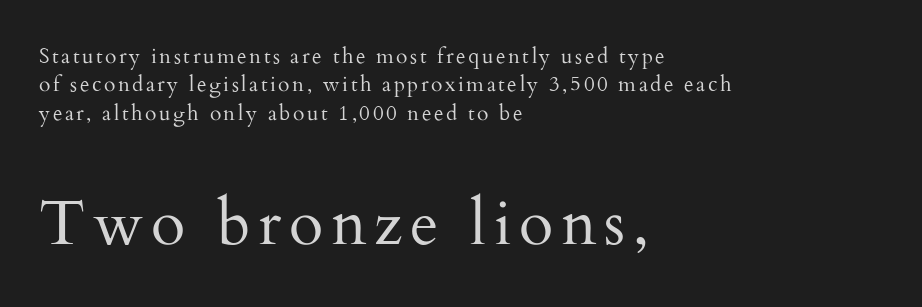
The image shows 63 px regular-weight serif type, upright; set left-aligned, normal line spacing (1.35x), not underlined; the second (bottom) block is 3.0x larger; medium stroke contrast and a small x-height.
